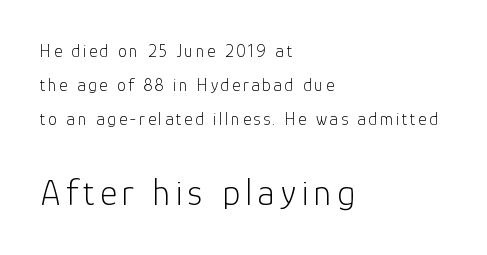
{"serif": "no", "italic": "no", "bold": "no", "weight": "light", "width": "normal", "stroke_contrast": "low", "x_height": "medium", "monospaced": "no", "underline": "no", "align": "left", "line_spacing_ratio": 1.88, "larger_block": "second", "size_ratio": 2.06, "glyph_px": 37}
